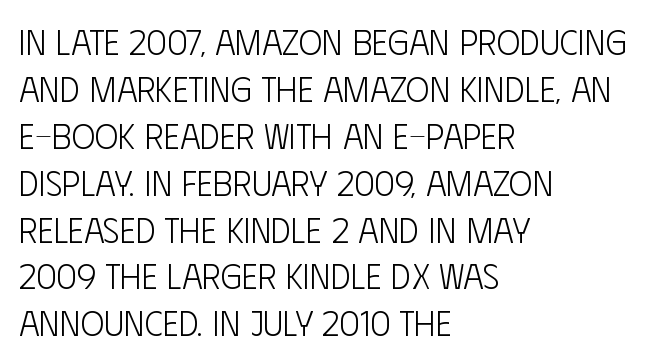
The image shows 35 px light, condensed sans-serif type, upright; set left-aligned, normal line spacing (1.34x), normal letter spacing, not underlined; low stroke contrast and a large x-height.
